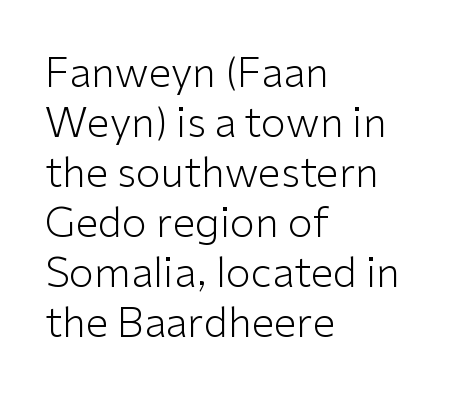
Q: Is the text bold? A: No.
Q: Is the text italic (slanted)? A: No, it is upright.
Q: Is the typeface a serif or a sans-serif typeface? A: Sans-serif.
Q: Is the text underlined? A: No.
Q: How is the paragraph aligned? A: Left-aligned.
Q: Is the spacing between letters normal or unusually wide? A: Normal.
Q: Width (condensed, normal, or wide)? A: Normal.
Q: Stroke contrast? A: Low.
Q: x-height? A: Medium.
Q: Monospaced? A: No.
